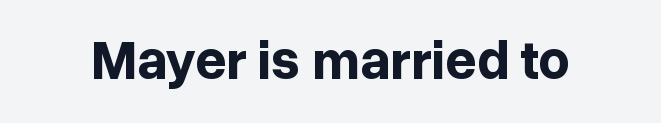
The image shows 55 px bold sans-serif type, upright; set normal letter spacing, not underlined; low stroke contrast and a medium x-height.
